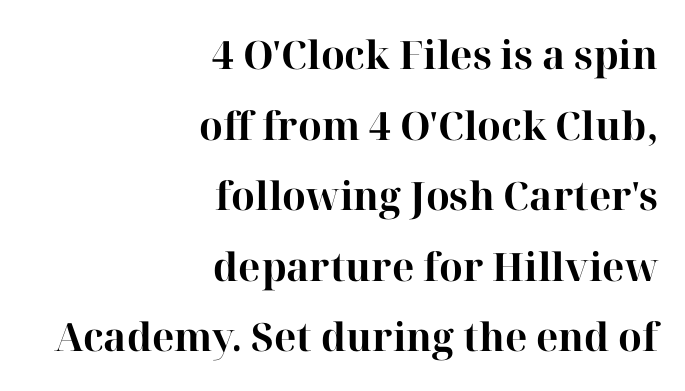
The letters advance in unequal steps, a hallmark of proportional type. The rendering shows small feet on the letterforms — a serif design. A dark, heavy texture on the line: the type is bold. Nobody drew a line under any word here. The letters stand straight up with perfectly vertical stems. The paragraph has a hard right edge and a soft left edge.
